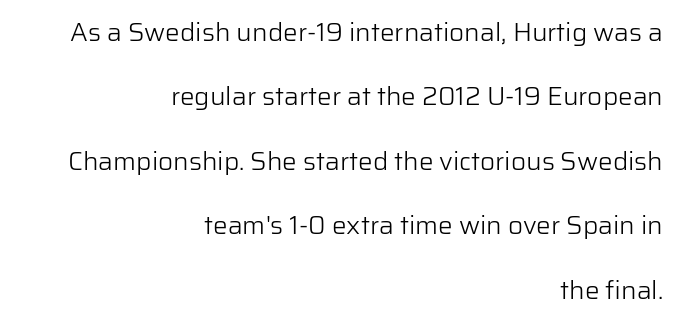
{"italic": "no", "bold": "no", "underline": "no", "align": "right", "line_spacing": "loose", "line_spacing_ratio": 2.48, "letter_spacing": "normal", "letter_spacing_em": 0.0, "glyph_px": 26}
